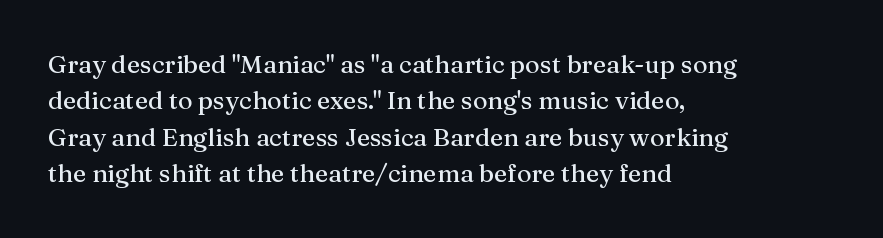
Q: Is the text italic (slanted)? A: No, it is upright.
Q: Is the text underlined? A: No.
Q: How is the paragraph aligned? A: Left-aligned.
Q: Is the spacing between letters normal or unusually wide? A: Normal.
Q: Is the spacing between lines tight, normal or loose? A: Normal.
